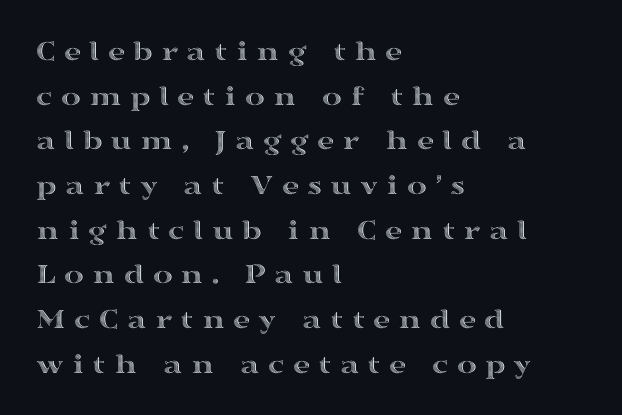
Q: Is the text italic (slanted)? A: No, it is upright.
Q: Is the text underlined? A: No.
Q: How is the paragraph aligned? A: Left-aligned.
Q: Is the spacing between letters normal or unusually wide? A: Unusually wide.
Q: Is the spacing between lines tight, normal or loose? A: Normal.
Q: Width (condensed, normal, or wide)? A: Wide.
Q: x-height? A: Medium.
Q: Monospaced? A: No.
